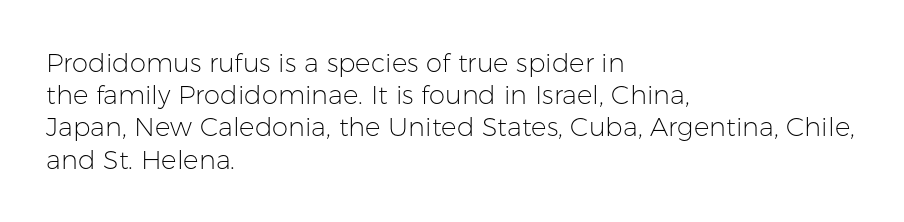
{"italic": "no", "bold": "no", "underline": "no", "align": "left", "line_spacing_ratio": 1.24, "letter_spacing": "normal", "letter_spacing_em": 0.0, "glyph_px": 26}
